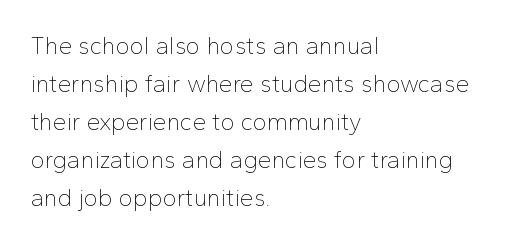
Caption: standard tracking, unaltered. How would I describe the line gaps? Plain and ordinary. Notice how the stems are strictly vertical — no italics here. The typeface has the unassuming heft of standard copy or less. The lines are quadded left.
